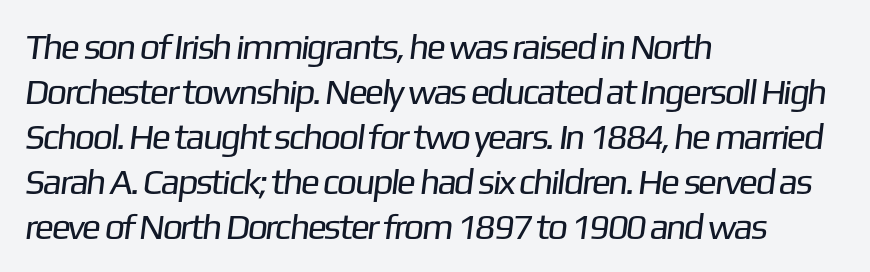
{"serif": "no", "bold": "no", "weight": "regular", "width": "normal", "stroke_contrast": "low", "x_height": "medium", "monospaced": "no", "underline": "no", "align": "left", "line_spacing": "normal", "line_spacing_ratio": 1.25, "letter_spacing": "normal", "letter_spacing_em": 0.0, "glyph_px": 36}
